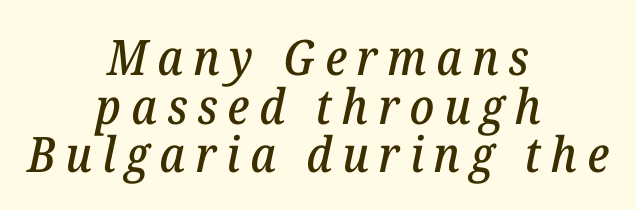
Q: Is the text italic (slanted)? A: Yes, it leans right by about 12 degrees.
Q: Is the typeface a serif or a sans-serif typeface? A: Serif.
Q: Is the text underlined? A: No.
Q: How is the paragraph aligned? A: Centered.
Q: Is the spacing between letters normal or unusually wide? A: Unusually wide.
Q: Is the spacing between lines tight, normal or loose? A: Tight.
Q: Width (condensed, normal, or wide)? A: Normal.
Q: Stroke contrast? A: Low.
Q: x-height? A: Medium.
Q: Monospaced? A: No.
